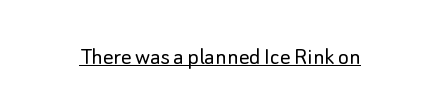
Short note: letters normally spaced. Is this a heavy cut? Hardly; it is regular or lighter. This sample uses an upright cut, with every glyph sitting square on the baseline. Is there an underline? Yes — a line sits under the letters.
